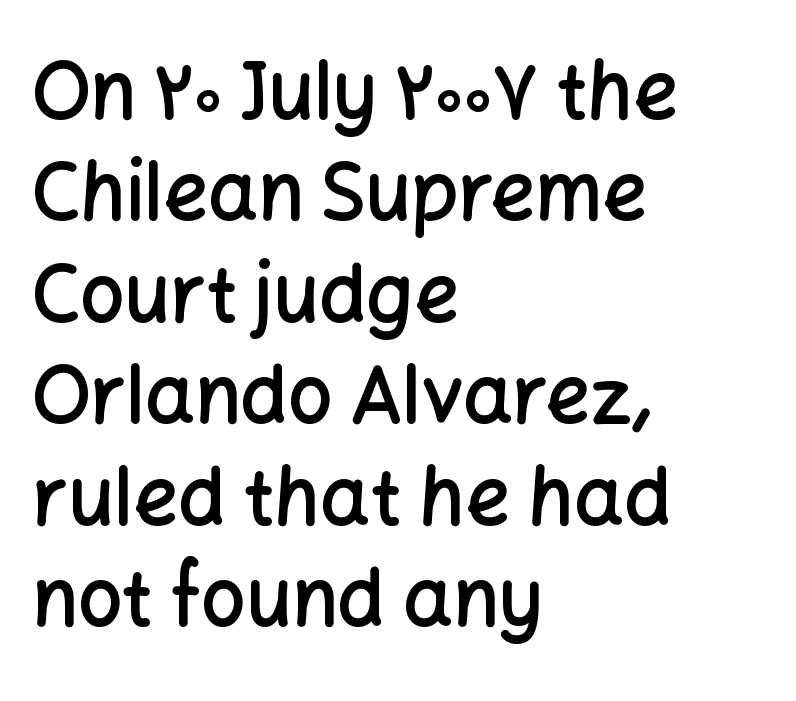
I'd call this a sans setting — the letters go barefoot. Whoever set this chose a conventional vertical rhythm. Anything drawn beneath the words? Only blank space. Does the lettering tilt? It doesn't — this is upright.
